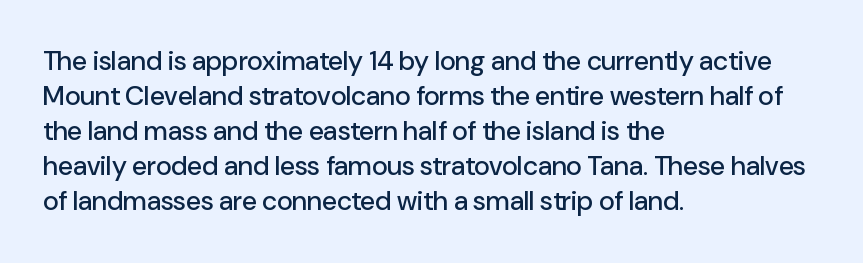
The image shows 27 px text type, upright; set left-aligned, normal line spacing (1.3x), normal letter spacing, not underlined.
